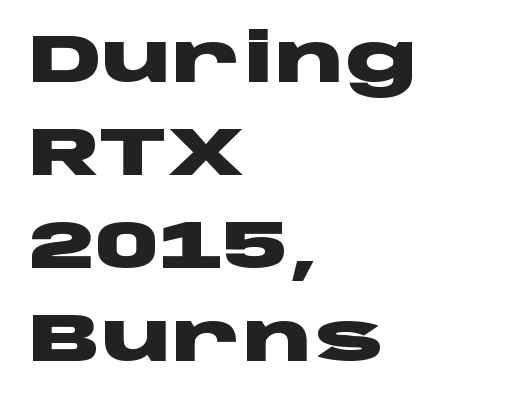
The typesetter chose a ragged-right arrangement here. Each row of text sits above clean, open space. The tracking reads as untouched default to a designer's eye. Interline gaps are of average width in this sample. Do the letters lean? They stand straight. Font category for this specimen: sans-serif.
